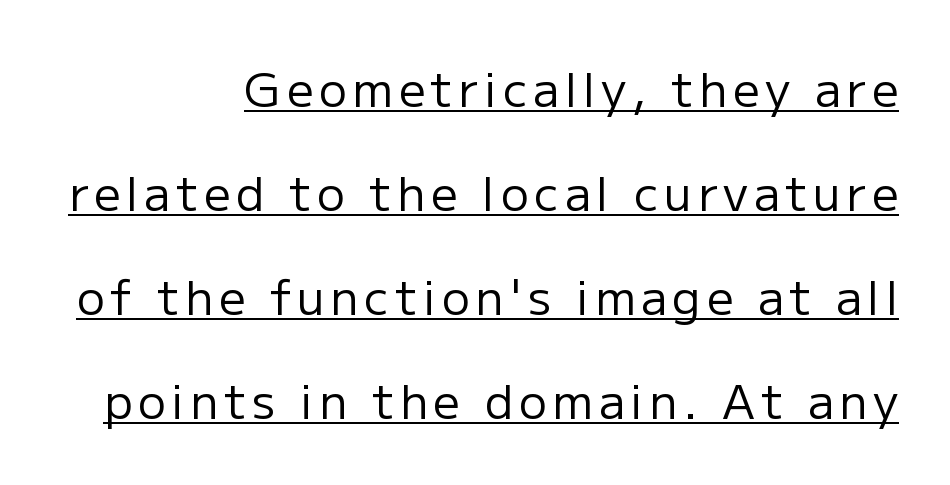
{"serif": "no", "italic": "no", "bold": "no", "weight": "regular", "width": "normal", "stroke_contrast": "low", "x_height": "medium", "monospaced": "no", "underline": "yes", "align": "right", "line_spacing": "loose", "line_spacing_ratio": 2.21, "glyph_px": 47}
